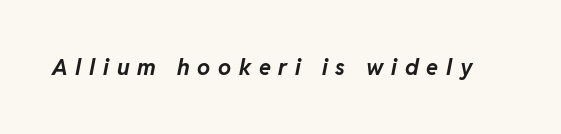
Q: Is the text bold? A: Yes.
Q: Is the text italic (slanted)? A: Yes, it leans right by about 11 degrees.
Q: Is the text underlined? A: No.
Q: Is the spacing between letters normal or unusually wide? A: Unusually wide.
